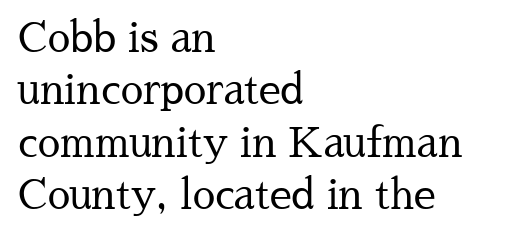
The image shows 40 px regular-weight serif type, upright; set left-aligned, normal line spacing (1.31x), normal letter spacing, not underlined; medium stroke contrast and a medium x-height.
